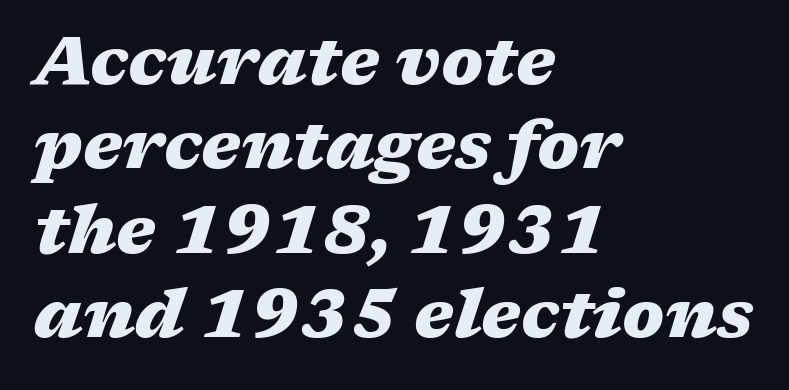
The image shows 67 px heavy, wide type, italic (leaning right); set left-aligned, normal line spacing (1.26x), normal letter spacing, not underlined; medium stroke contrast and a medium x-height.
